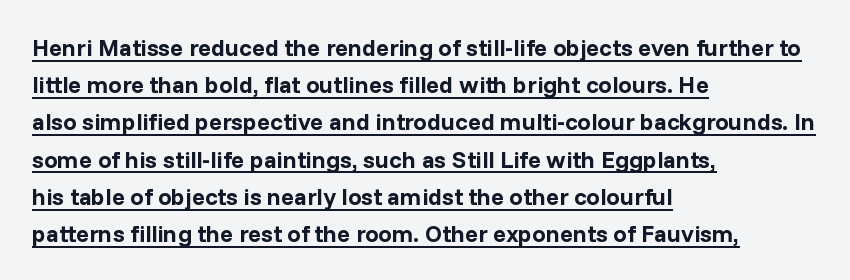
{"italic": "no", "bold": "yes", "underline": "yes", "align": "left", "line_spacing": "normal", "line_spacing_ratio": 1.55, "letter_spacing": "normal", "letter_spacing_em": 0.0, "glyph_px": 24}
